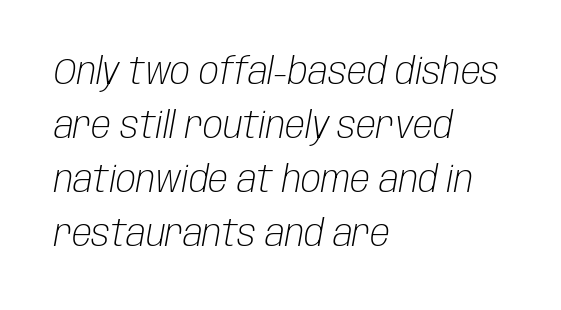
{"italic": "yes", "lean": "right", "slant_degrees": 10, "bold": "no", "weight": "light", "width": "condensed", "stroke_contrast": "low", "x_height": "large", "monospaced": "no", "underline": "no", "align": "left", "line_spacing": "normal", "line_spacing_ratio": 1.46, "letter_spacing": "normal", "letter_spacing_em": 0.0, "glyph_px": 37}
